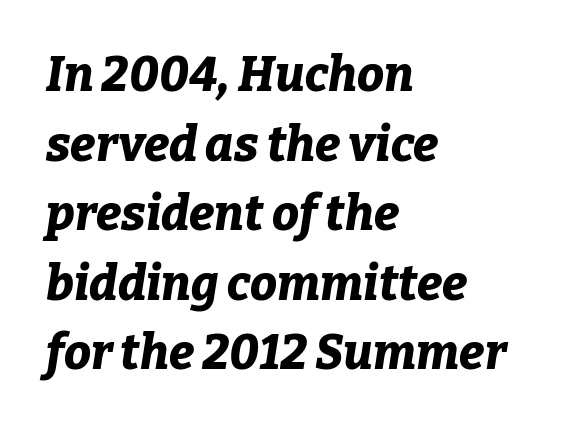
The image shows 48 px bold type, italic (leaning right); set left-aligned, normal line spacing (1.45x), normal letter spacing, not underlined; low stroke contrast and a medium x-height.
